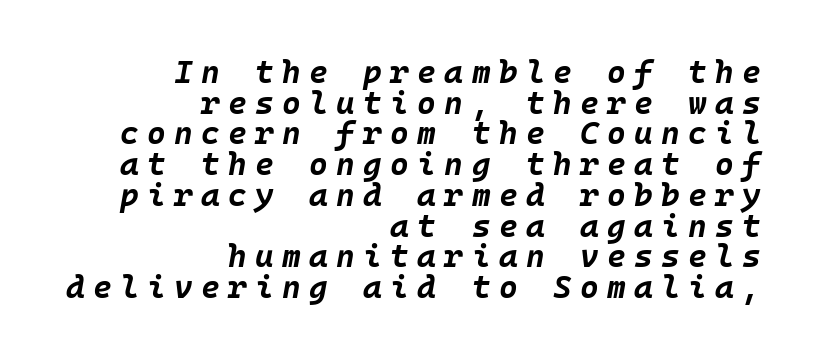
{"italic": "yes", "lean": "right", "slant_degrees": 10, "bold": "yes", "weight": "bold", "width": "normal", "stroke_contrast": "low", "x_height": "large", "underline": "no", "align": "right", "line_spacing": "tight", "line_spacing_ratio": 0.96, "letter_spacing": "wide", "letter_spacing_em": 0.26, "glyph_px": 32}
